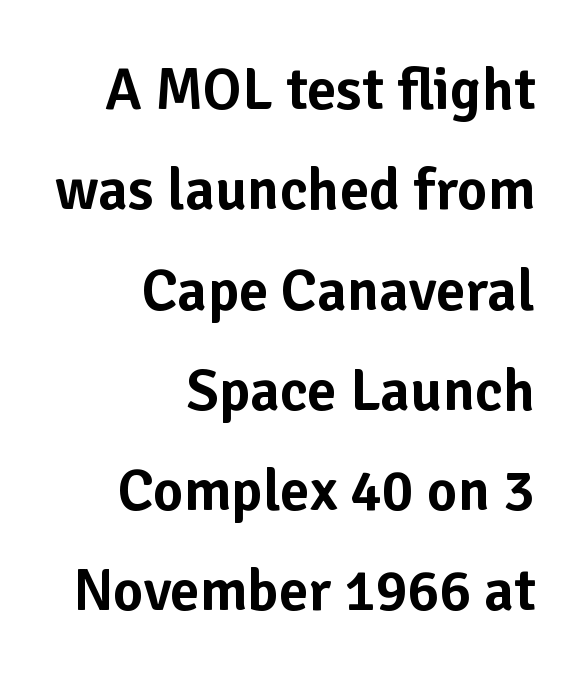
{"serif": "no", "italic": "no", "width": "normal", "stroke_contrast": "low", "x_height": "medium", "monospaced": "no", "underline": "no", "align": "right", "line_spacing": "normal", "line_spacing_ratio": 1.7, "letter_spacing": "normal", "letter_spacing_em": 0.0, "glyph_px": 59}
